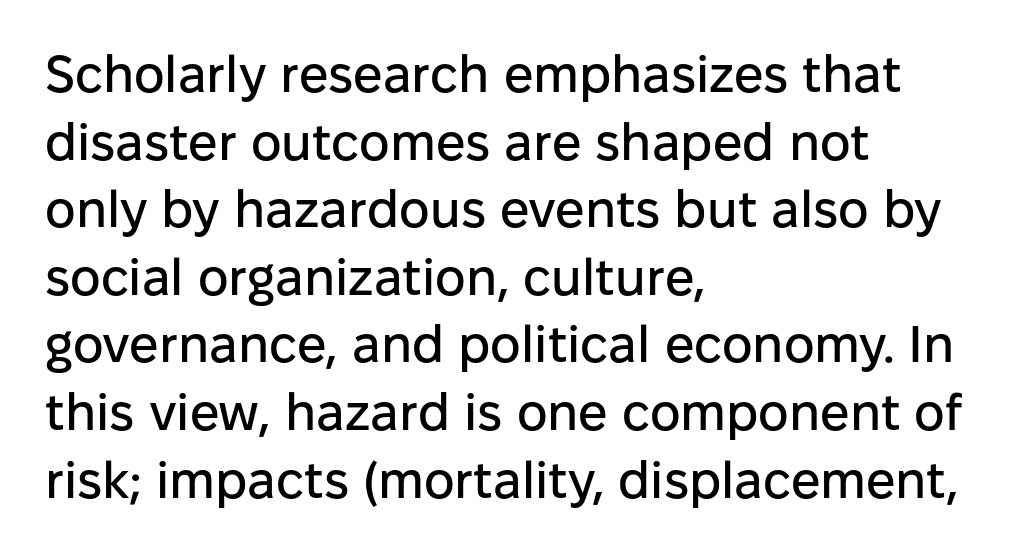
Q: Is the text italic (slanted)? A: No, it is upright.
Q: Is the typeface a serif or a sans-serif typeface? A: Sans-serif.
Q: Is the text underlined? A: No.
Q: How is the paragraph aligned? A: Left-aligned.
Q: Is the spacing between letters normal or unusually wide? A: Normal.
Q: Is the spacing between lines tight, normal or loose? A: Normal.
Q: Width (condensed, normal, or wide)? A: Normal.
Q: Stroke contrast? A: Low.
Q: x-height? A: Medium.
Q: Monospaced? A: No.
